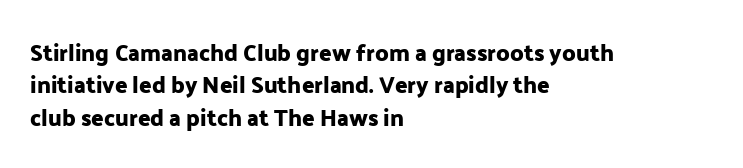
The image shows 23 px text type, upright; set left-aligned, normal line spacing (1.41x), normal letter spacing, not underlined.
